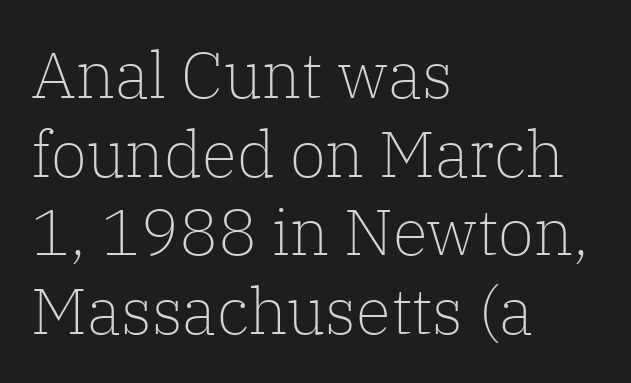
Q: Is the text bold? A: No.
Q: Is the text italic (slanted)? A: No, it is upright.
Q: Is the typeface a serif or a sans-serif typeface? A: Serif.
Q: Is the text underlined? A: No.
Q: How is the paragraph aligned? A: Left-aligned.
Q: Is the spacing between letters normal or unusually wide? A: Normal.
Q: Width (condensed, normal, or wide)? A: Normal.
Q: Stroke contrast? A: Low.
Q: x-height? A: Medium.
Q: Monospaced? A: No.
